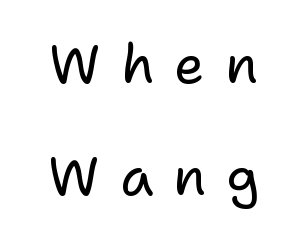
The image shows 54 px regular-weight sans-serif type, upright; set centered, loose line spacing (2.07x), unusually wide letter spacing (+0.37 em), not underlined; low stroke contrast and a medium x-height.
